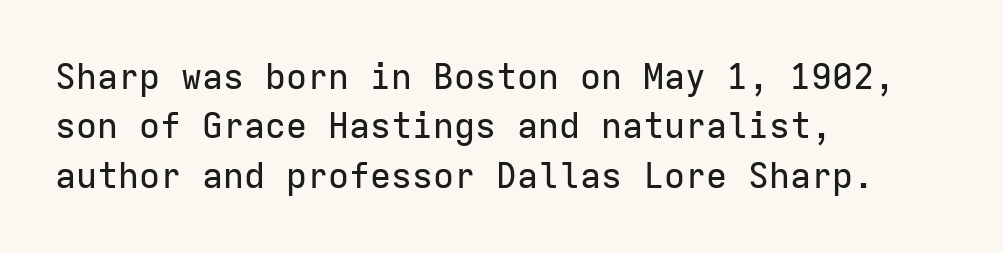
The image shows 35 px sans-serif type, upright, monospaced; set left-aligned, normal line spacing (1.41x), normal letter spacing, not underlined; low stroke contrast and a medium x-height.
